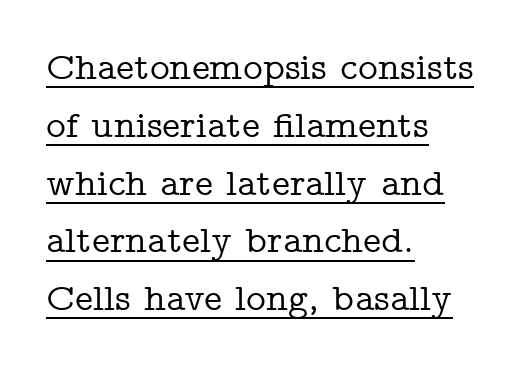
{"serif": "yes", "italic": "no", "width": "wide", "stroke_contrast": "low", "x_height": "medium", "monospaced": "no", "underline": "yes", "align": "left", "line_spacing": "normal", "line_spacing_ratio": 1.52, "letter_spacing": "normal", "letter_spacing_em": 0.0, "glyph_px": 38}
